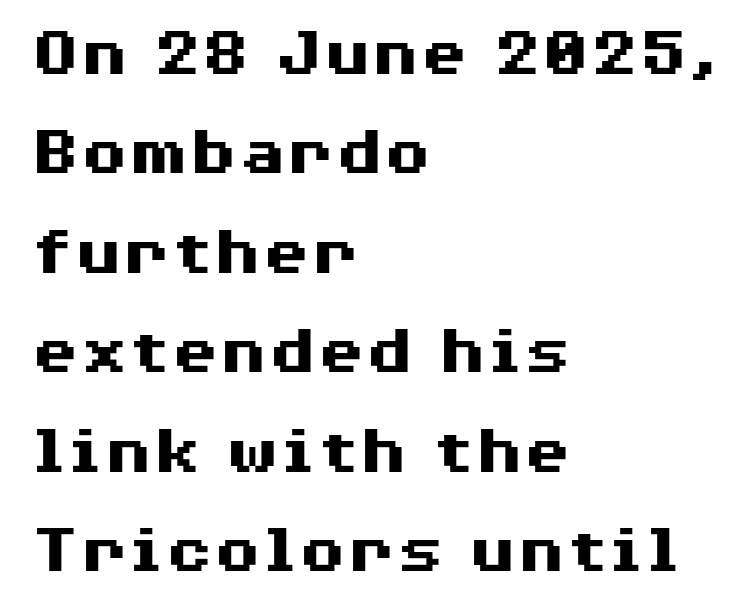
{"serif": "no", "italic": "no", "bold": "yes", "weight": "heavy", "width": "wide", "stroke_contrast": "medium", "x_height": "medium", "monospaced": "no", "underline": "no", "align": "left", "line_spacing": "normal", "line_spacing_ratio": 1.42, "letter_spacing": "normal", "letter_spacing_em": 0.0, "glyph_px": 70}
